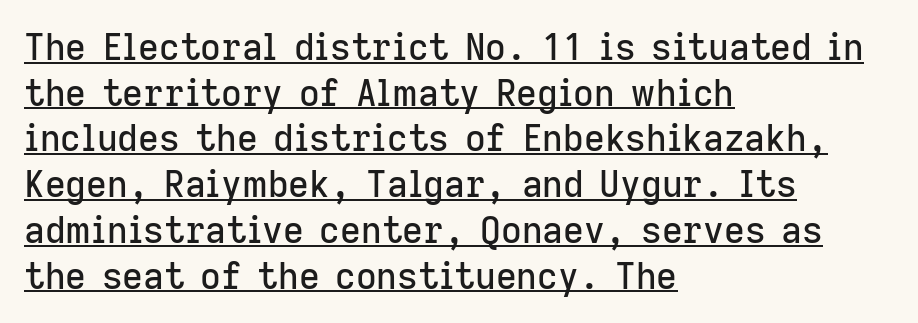
{"serif": "no", "italic": "no", "width": "normal", "stroke_contrast": "low", "x_height": "medium", "monospaced": "no", "underline": "yes", "align": "left", "line_spacing": "normal", "line_spacing_ratio": 1.27, "letter_spacing": "normal", "letter_spacing_em": 0.0, "glyph_px": 36}
